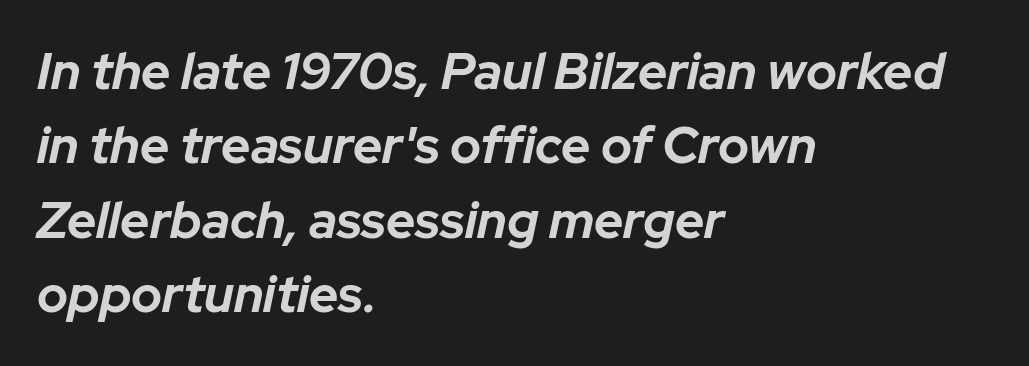
The image shows 51 px bold type, italic (leaning right); set left-aligned, normal line spacing (1.46x), normal letter spacing, not underlined; low stroke contrast and a medium x-height.
